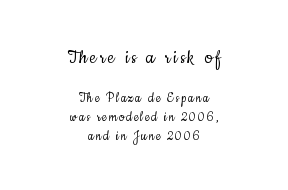
The image shows 22 px text type; set centered, normal line spacing (1.25x), not underlined; the first (top) block is 1.47x larger.
